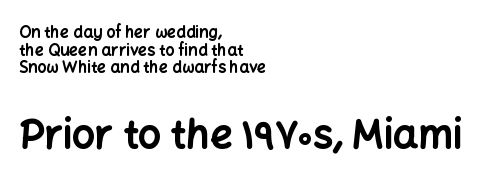
Q: Is the text bold? A: Yes.
Q: Is the text italic (slanted)? A: No, it is upright.
Q: Is the typeface a serif or a sans-serif typeface? A: Sans-serif.
Q: Is the text underlined? A: No.
Q: How is the paragraph aligned? A: Left-aligned.
Q: Is the spacing between letters normal or unusually wide? A: Normal.
Q: Is the spacing between lines tight, normal or loose? A: Tight.
Q: Which block of text is set in a larger size, the first (top) or the second (bottom)? A: The second (bottom) one.
Q: Width (condensed, normal, or wide)? A: Normal.
Q: Stroke contrast? A: Low.
Q: x-height? A: Medium.
Q: Monospaced? A: No.
